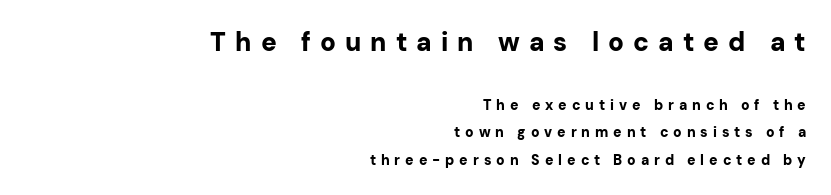
Someone cranked the tracking dial way up on this one. The more generous point size was reserved for the upper chunk. Each new line begins a long way beneath the previous one. The typography opts for an upright posture over an oblique one. A bare baseline throughout the passage.
